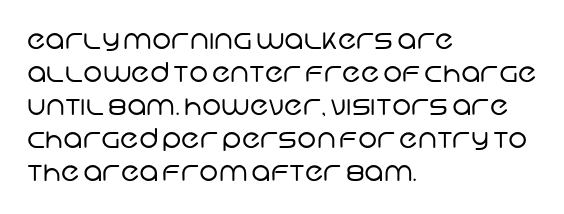
The image shows 27 px text type; set left-aligned, line spacing 1.22x, normal letter spacing, not underlined.
